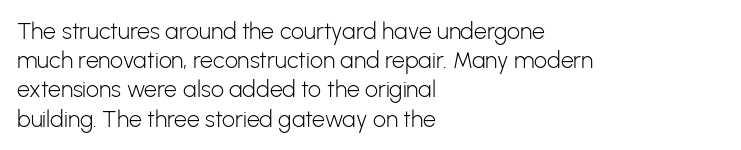
Q: Is the text bold? A: No.
Q: Is the text italic (slanted)? A: No, it is upright.
Q: Is the text underlined? A: No.
Q: How is the paragraph aligned? A: Left-aligned.
Q: Is the spacing between letters normal or unusually wide? A: Normal.
Q: Is the spacing between lines tight, normal or loose? A: Normal.
